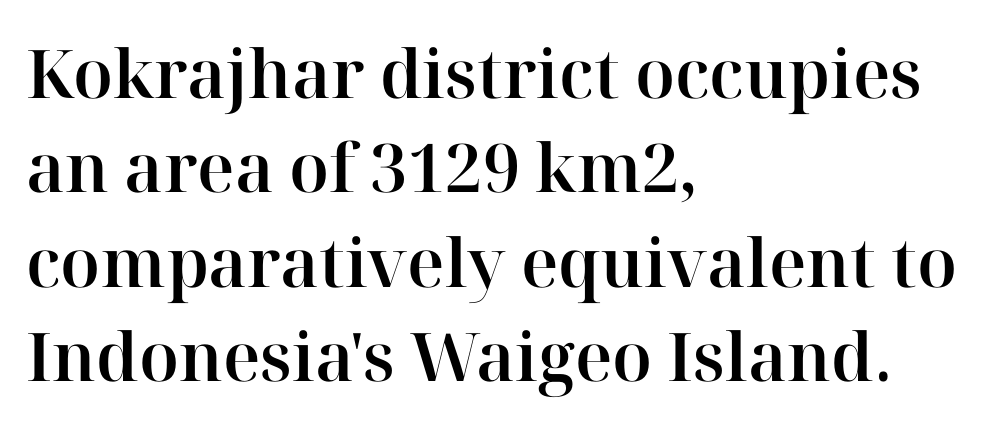
The image shows 67 px serif type, upright; set left-aligned, normal line spacing (1.41x), normal letter spacing, not underlined; high stroke contrast and a medium x-height.
